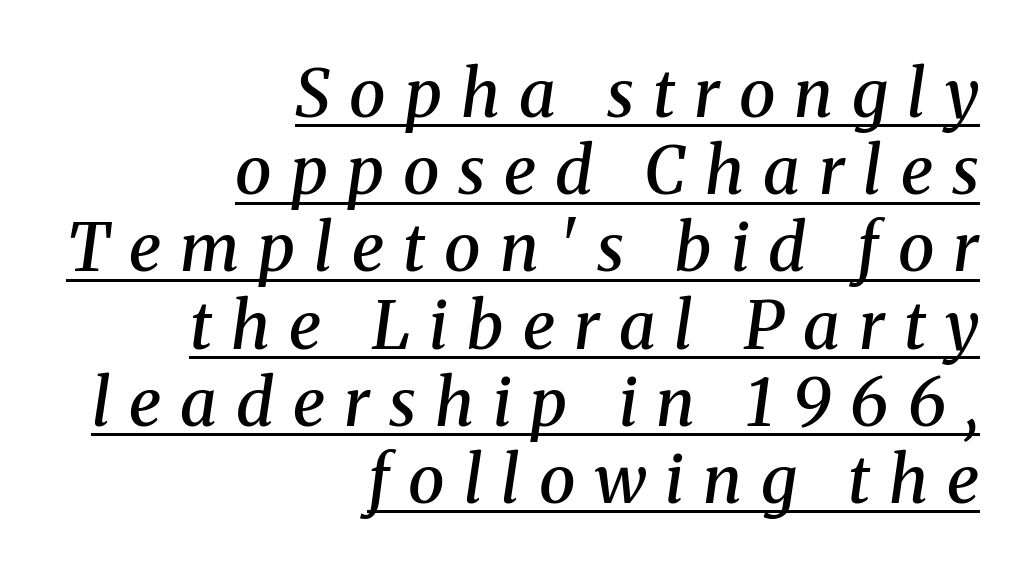
Q: Is the text bold? A: Semi-bold.
Q: Is the text italic (slanted)? A: Yes, it leans right by about 8 degrees.
Q: Is the typeface a serif or a sans-serif typeface? A: Serif.
Q: Is the text underlined? A: Yes.
Q: How is the paragraph aligned? A: Right-aligned.
Q: Is the spacing between letters normal or unusually wide? A: Unusually wide.
Q: Width (condensed, normal, or wide)? A: Normal.
Q: Stroke contrast? A: Medium.
Q: x-height? A: Medium.
Q: Monospaced? A: No.
